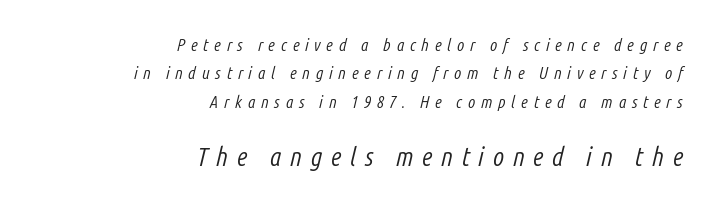
Q: Is the text bold? A: No.
Q: Is the text italic (slanted)? A: Yes, it leans right by about 14 degrees.
Q: Is the text underlined? A: No.
Q: How is the paragraph aligned? A: Right-aligned.
Q: Is the spacing between letters normal or unusually wide? A: Unusually wide.
Q: Is the spacing between lines tight, normal or loose? A: Normal.
Q: Which block of text is set in a larger size, the first (top) or the second (bottom)? A: The second (bottom) one.
